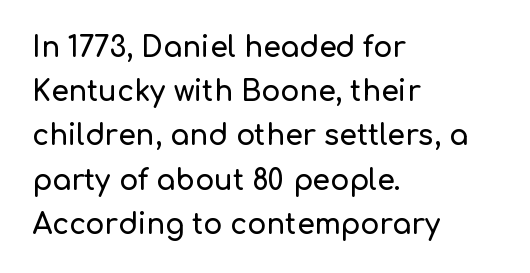
The image shows 28 px sans-serif type, upright; set left-aligned, normal line spacing (1.58x), normal letter spacing, not underlined; low stroke contrast and a medium x-height.
